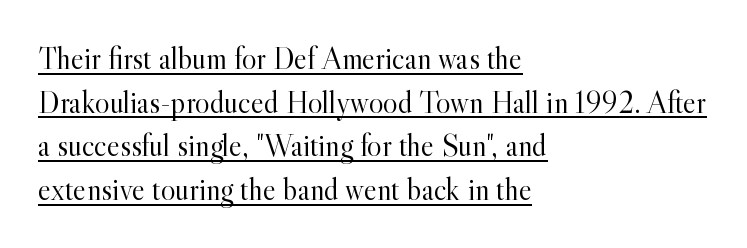
Q: Is the text bold? A: No.
Q: Is the text italic (slanted)? A: No, it is upright.
Q: Is the typeface a serif or a sans-serif typeface? A: Serif.
Q: Is the text underlined? A: Yes.
Q: How is the paragraph aligned? A: Left-aligned.
Q: Is the spacing between letters normal or unusually wide? A: Normal.
Q: Is the spacing between lines tight, normal or loose? A: Normal.
Q: Width (condensed, normal, or wide)? A: Normal.
Q: x-height? A: Small.
Q: Monospaced? A: No.
